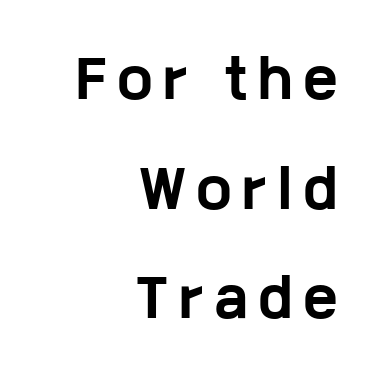
The strokes are fattened all the way to bold. Nope, no serifs anywhere on these letters. Horizontal alignment here is rightward, an uncommon choice for prose. The rendering uses natural spacing where letterforms have individual widths. Regarding leading, the lines here are spaced well apart.
